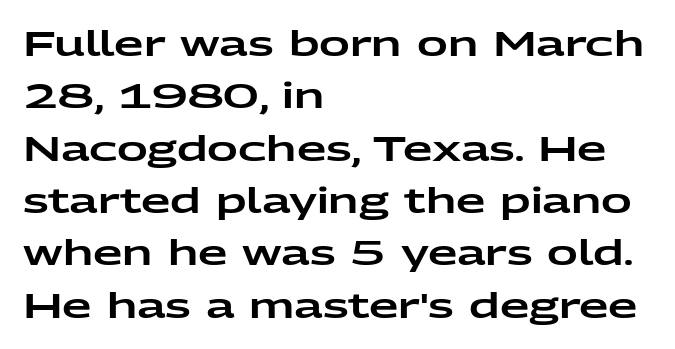
Q: Is the text italic (slanted)? A: No, it is upright.
Q: Is the typeface a serif or a sans-serif typeface? A: Sans-serif.
Q: Is the text underlined? A: No.
Q: How is the paragraph aligned? A: Left-aligned.
Q: Is the spacing between letters normal or unusually wide? A: Normal.
Q: Is the spacing between lines tight, normal or loose? A: Normal.
Q: Width (condensed, normal, or wide)? A: Wide.
Q: Stroke contrast? A: Low.
Q: x-height? A: Medium.
Q: Monospaced? A: No.
